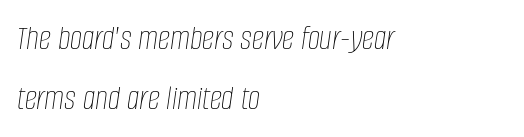
Stem width sits at or under what a default text font uses. The passage shown is not underscored anywhere. These lines stack with their left ends in a neat column. An italicized treatment has been applied to the whole sample.
